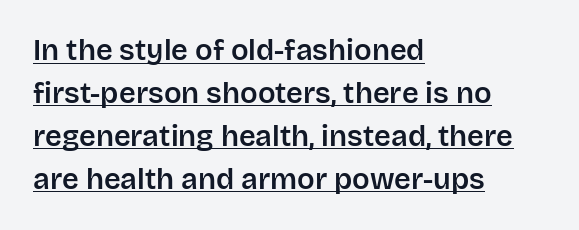
Q: Is the text italic (slanted)? A: No, it is upright.
Q: Is the typeface a serif or a sans-serif typeface? A: Sans-serif.
Q: Is the text underlined? A: Yes.
Q: How is the paragraph aligned? A: Left-aligned.
Q: Is the spacing between letters normal or unusually wide? A: Normal.
Q: Is the spacing between lines tight, normal or loose? A: Normal.
Q: Width (condensed, normal, or wide)? A: Normal.
Q: Stroke contrast? A: Low.
Q: x-height? A: Large.
Q: Monospaced? A: No.
